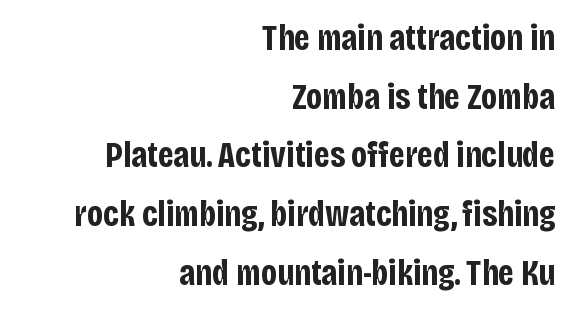
The letters sit at their default tracking, neither squeezed nor spread. Proportional: the letters do not fall into vertical columns. Font category for this specimen: sans-serif. Italic: no, the glyphs are upright roman. The ragged edge is on the left, which tells us the setting is flush right.
